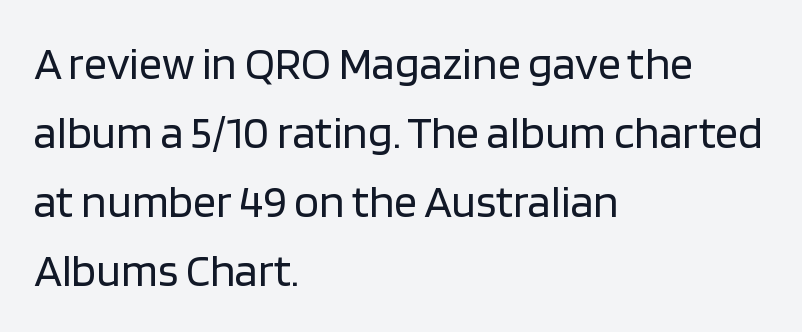
Tracking value appears to be zero — textbook default spacing. Words float on clear page, feet unadorned. The space between consecutive lines is moderate. Note: no serifs on the glyphs.
